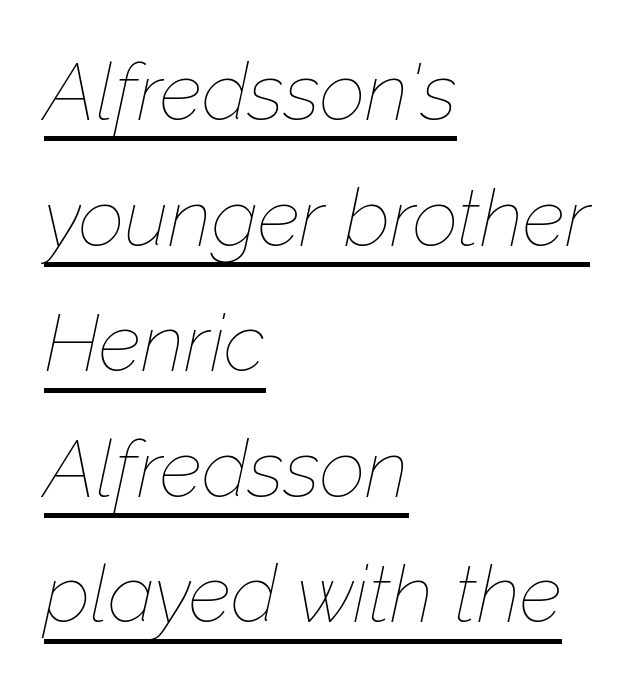
{"italic": "yes", "lean": "right", "slant_degrees": 12, "bold": "no", "weight": "thin", "width": "normal", "stroke_contrast": "low", "x_height": "medium", "monospaced": "no", "underline": "yes", "align": "left", "line_spacing": "normal", "line_spacing_ratio": 1.57, "letter_spacing": "normal", "letter_spacing_em": 0.0, "glyph_px": 80}
